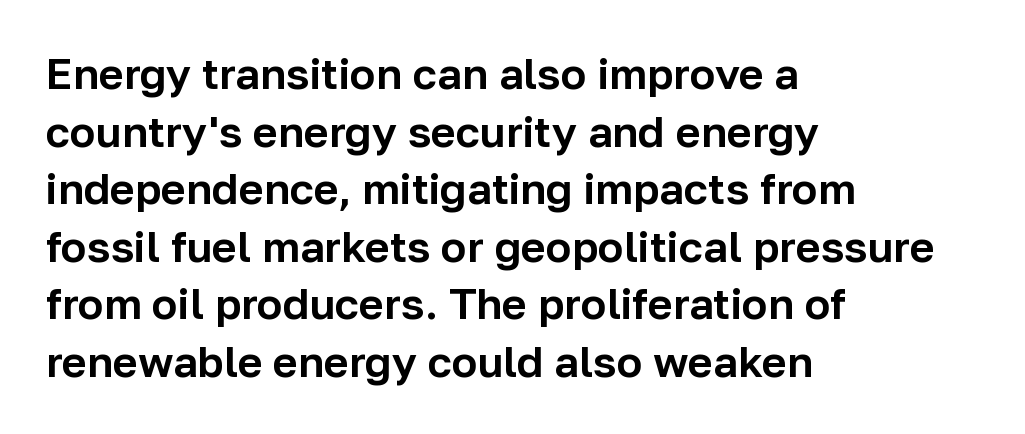
{"serif": "no", "italic": "no", "width": "normal", "stroke_contrast": "low", "x_height": "medium", "monospaced": "no", "underline": "no", "align": "left", "line_spacing": "normal", "line_spacing_ratio": 1.34, "letter_spacing": "normal", "letter_spacing_em": 0.0, "glyph_px": 43}
